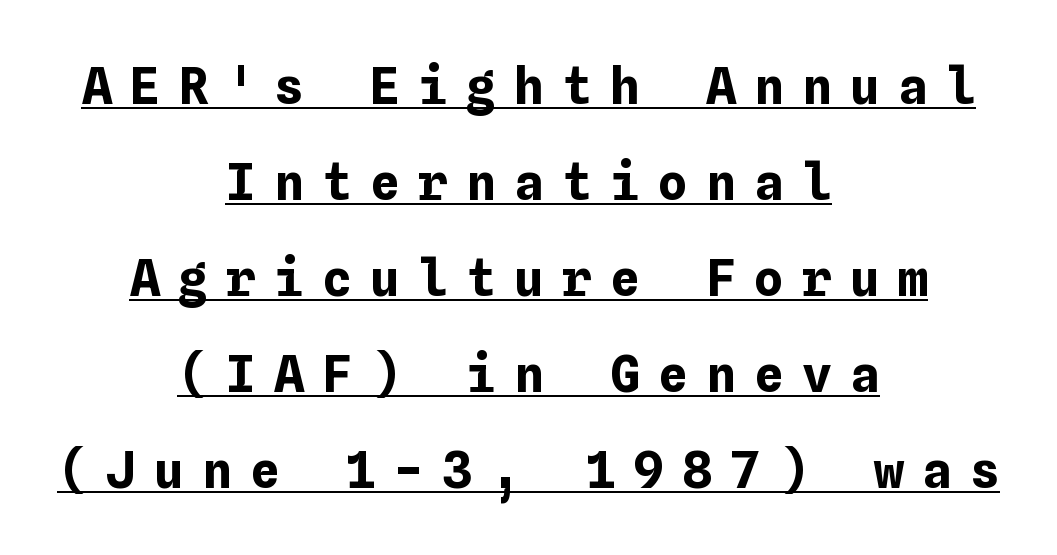
The image shows 50 px bold type, upright; set centered, loose line spacing (1.92x), unusually wide letter spacing (+0.36 em), underlined; low stroke contrast and a medium x-height.
